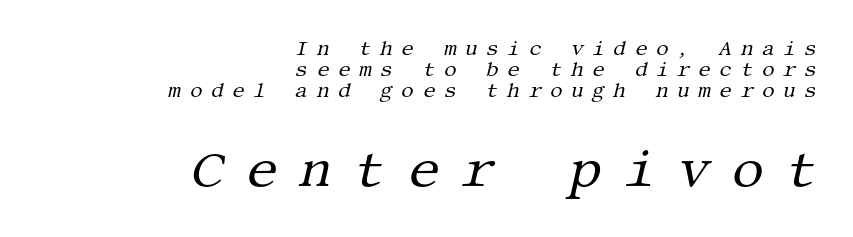
{"serif": "yes", "italic": "yes", "lean": "right", "slant_degrees": 13, "bold": "no", "weight": "regular", "width": "normal", "stroke_contrast": "medium", "x_height": "large", "underline": "no", "align": "right", "line_spacing": "tight", "line_spacing_ratio": 1.04, "letter_spacing": "wide", "letter_spacing_em": 0.42, "larger_block": "second", "size_ratio": 2.55, "glyph_px": 51}
